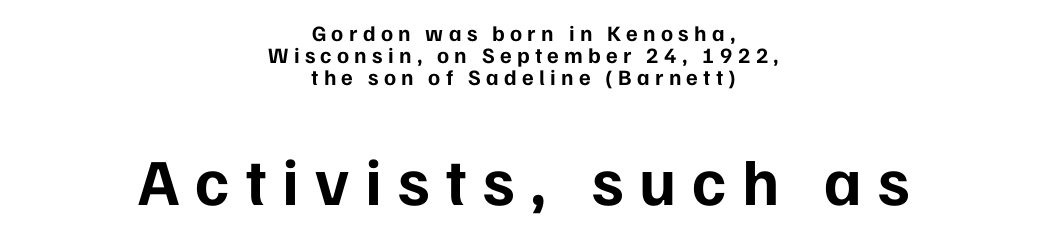
Q: Is the text bold? A: Yes.
Q: Is the text italic (slanted)? A: No, it is upright.
Q: Is the typeface a serif or a sans-serif typeface? A: Sans-serif.
Q: Is the text underlined? A: No.
Q: How is the paragraph aligned? A: Centered.
Q: Is the spacing between letters normal or unusually wide? A: Unusually wide.
Q: Is the spacing between lines tight, normal or loose? A: Tight.
Q: Which block of text is set in a larger size, the first (top) or the second (bottom)? A: The second (bottom) one.
Q: Width (condensed, normal, or wide)? A: Normal.
Q: Stroke contrast? A: Low.
Q: x-height? A: Medium.
Q: Monospaced? A: No.
